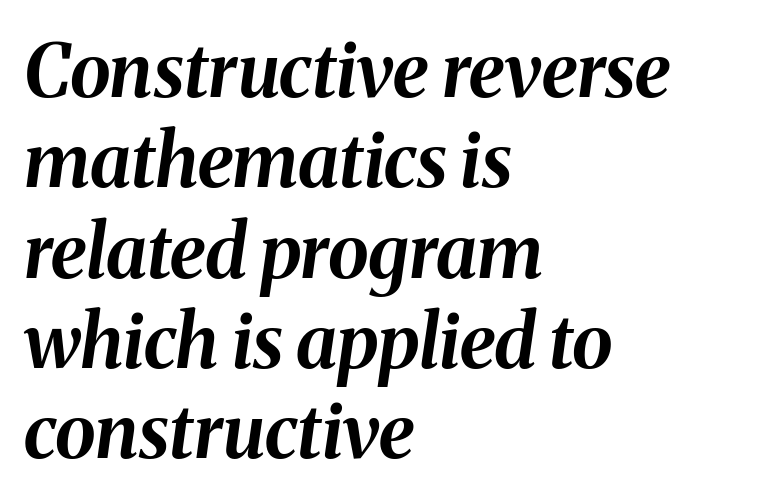
The image shows 74 px bold type, italic (leaning right); set left-aligned, line spacing 1.22x, normal letter spacing, not underlined; medium stroke contrast and a medium x-height.
